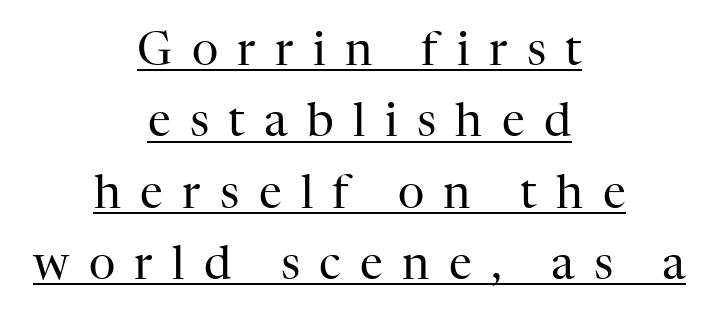
Q: Is the text bold? A: No.
Q: Is the text italic (slanted)? A: No, it is upright.
Q: Is the typeface a serif or a sans-serif typeface? A: Serif.
Q: Is the text underlined? A: Yes.
Q: How is the paragraph aligned? A: Centered.
Q: Is the spacing between letters normal or unusually wide? A: Unusually wide.
Q: Is the spacing between lines tight, normal or loose? A: Normal.
Q: Width (condensed, normal, or wide)? A: Normal.
Q: Stroke contrast? A: High.
Q: x-height? A: Medium.
Q: Monospaced? A: No.
